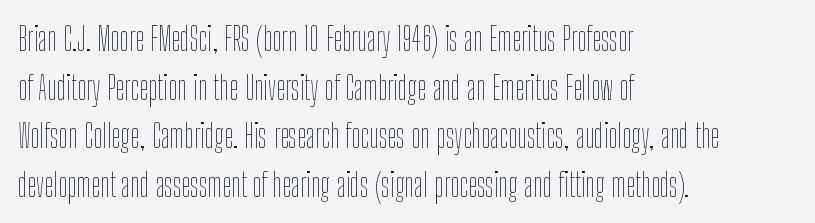
Anything drawn beneath the words? Only blank space. Letter spacing: default. This sample has the flowing, uneven cadence of proportional lettering. You can tell it's not italic because the verticals are truly vertical. These lines are set flush left with a ragged right edge. Bold? No — there's no thickening of the strokes.
